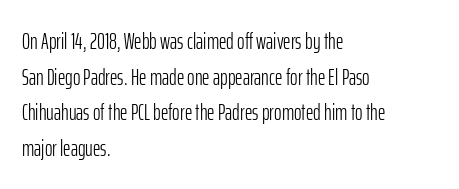
{"italic": "no", "bold": "no", "underline": "no", "align": "left", "line_spacing": "normal", "line_spacing_ratio": 1.55, "letter_spacing": "normal", "letter_spacing_em": 0.0, "glyph_px": 23}
